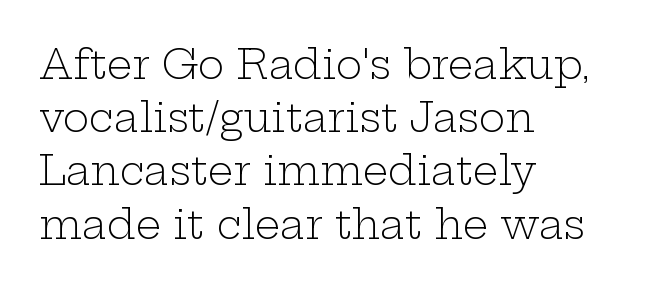
The image shows 40 px light, wide serif type, upright; set left-aligned, normal line spacing (1.33x), normal letter spacing, not underlined; low stroke contrast and a medium x-height.
